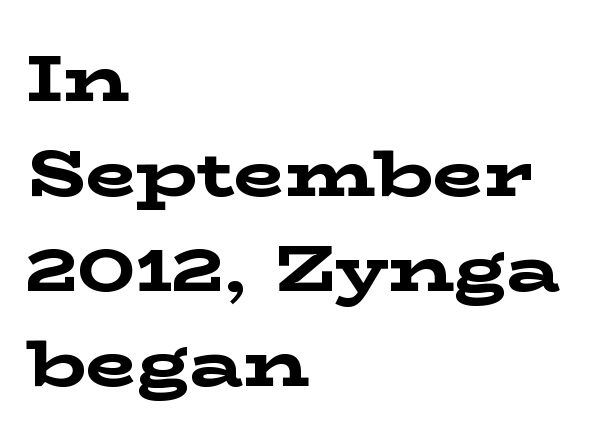
The image shows 66 px bold, wide serif type, upright; set left-aligned, normal line spacing (1.44x), normal letter spacing, not underlined; low stroke contrast and a medium x-height.
